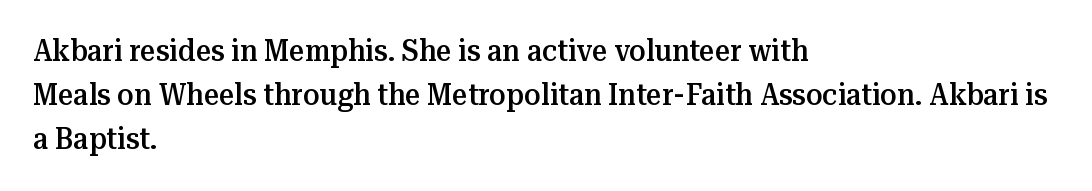
{"serif": "yes", "italic": "no", "bold": "semi", "weight": "semibold", "width": "normal", "stroke_contrast": "medium", "x_height": "medium", "monospaced": "no", "underline": "no", "align": "left", "line_spacing": "normal", "line_spacing_ratio": 1.47, "letter_spacing": "normal", "letter_spacing_em": 0.0, "glyph_px": 30}
